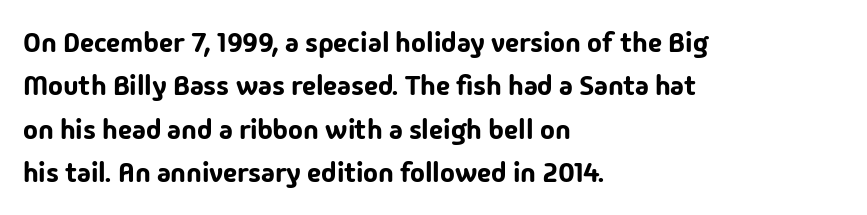
Characters remain perfectly vertical along every line. Looks like regular typesetting: each glyph gets only the width it needs. Stroke terminals: plain, sans-serif. The line-height multiplier appears to be the usual default.
